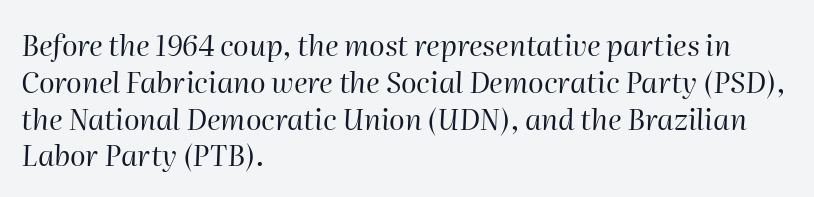
Spacing between characters is what you'd get straight out of the box. A classic flush-left, rag-right setting is used for this passage. The passage shown is not bold in any degree. Beneath every word, the page is bare. You could not count columns in this text — the font is proportionally spaced.
